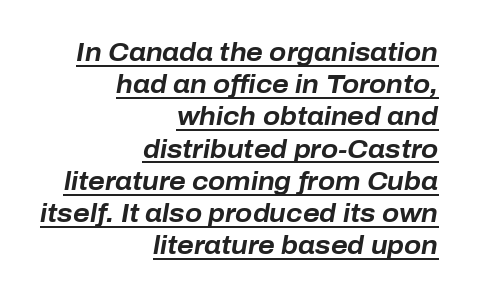
{"italic": "yes", "lean": "right", "slant_degrees": 10, "bold": "yes", "underline": "yes", "align": "right", "line_spacing": "normal", "line_spacing_ratio": 1.29, "letter_spacing": "normal", "letter_spacing_em": 0.0, "glyph_px": 25}
